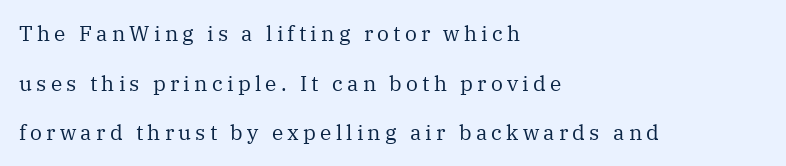
Q: Is the text bold? A: No.
Q: Is the text italic (slanted)? A: No, it is upright.
Q: Is the text underlined? A: No.
Q: How is the paragraph aligned? A: Left-aligned.
Q: Is the spacing between letters normal or unusually wide? A: Unusually wide.
Q: Is the spacing between lines tight, normal or loose? A: Loose.
